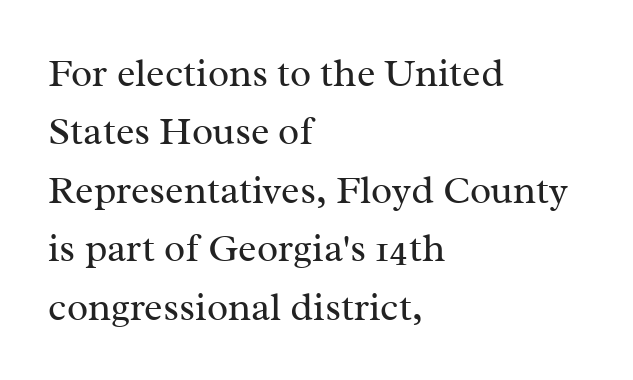
{"serif": "yes", "italic": "no", "bold": "no", "weight": "regular", "width": "normal", "stroke_contrast": "medium", "x_height": "medium", "monospaced": "no", "underline": "no", "align": "left", "line_spacing": "normal", "line_spacing_ratio": 1.5, "letter_spacing": "normal", "letter_spacing_em": 0.0, "glyph_px": 39}
